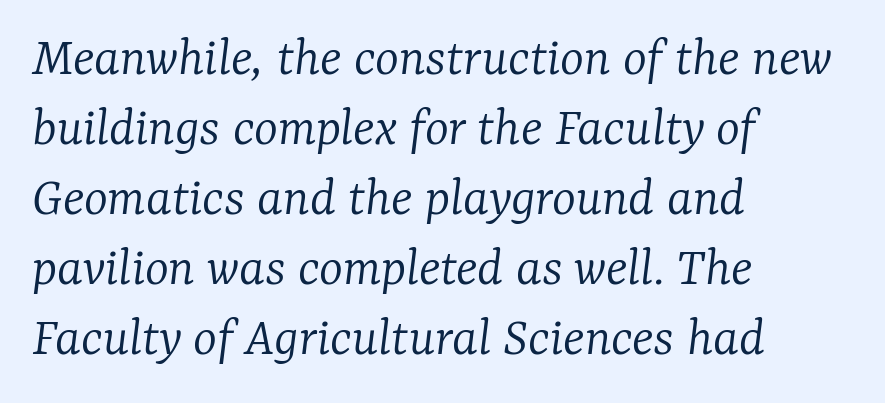
The image shows 57 px light serif type, italic (leaning right); set left-aligned, line spacing 1.23x, normal letter spacing, not underlined; low stroke contrast and a medium x-height.
